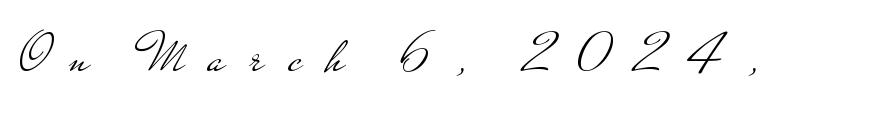
{"serif": "no", "bold": "no", "weight": "light", "width": "wide", "stroke_contrast": "low", "x_height": "small", "monospaced": "no", "underline": "no", "letter_spacing": "wide", "letter_spacing_em": 0.43, "glyph_px": 57}
